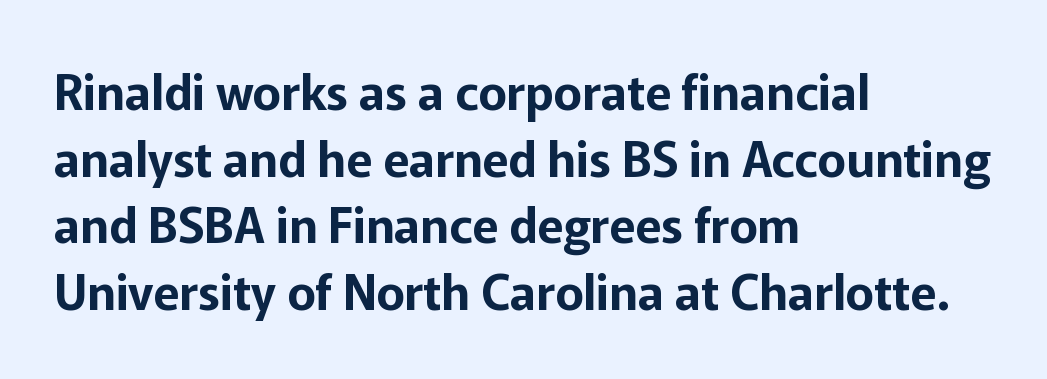
{"serif": "no", "italic": "no", "width": "normal", "stroke_contrast": "low", "x_height": "medium", "monospaced": "no", "underline": "no", "align": "left", "line_spacing": "normal", "line_spacing_ratio": 1.39, "letter_spacing": "normal", "letter_spacing_em": 0.0, "glyph_px": 48}
